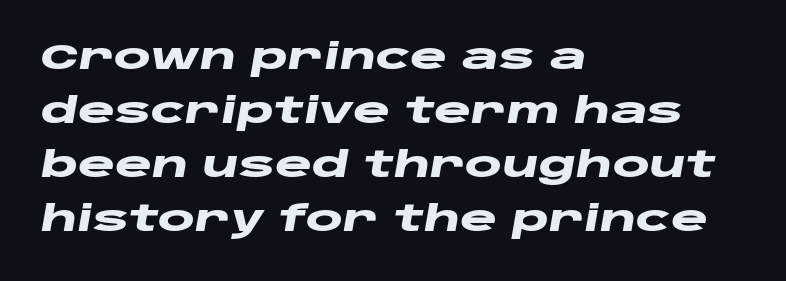
{"italic": "yes", "lean": "right", "slant_degrees": 10, "bold": "yes", "weight": "heavy", "width": "wide", "stroke_contrast": "low", "x_height": "large", "monospaced": "no", "underline": "no", "align": "left", "line_spacing": "normal", "line_spacing_ratio": 1.54, "letter_spacing": "normal", "letter_spacing_em": 0.0, "glyph_px": 35}
